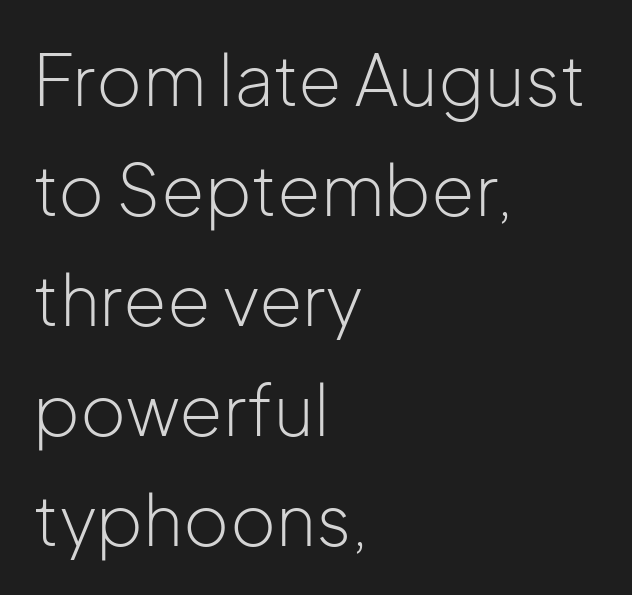
The image shows 70 px light sans-serif type, upright; set left-aligned, normal line spacing (1.57x), normal letter spacing, not underlined; low stroke contrast and a medium x-height.
